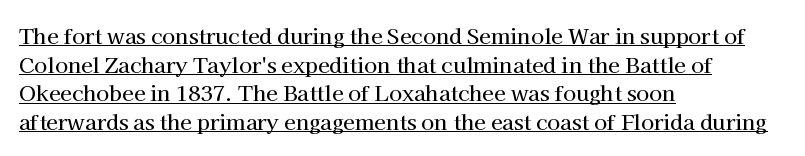
What decoration does the sample have? An underline. The line texture is even and compact thanks to regular tracking. A typesetter would call this leading conventional body-copy spacing. Posture: straight, roman, zero tilt. The rendering anchors every line to the left-hand side.
